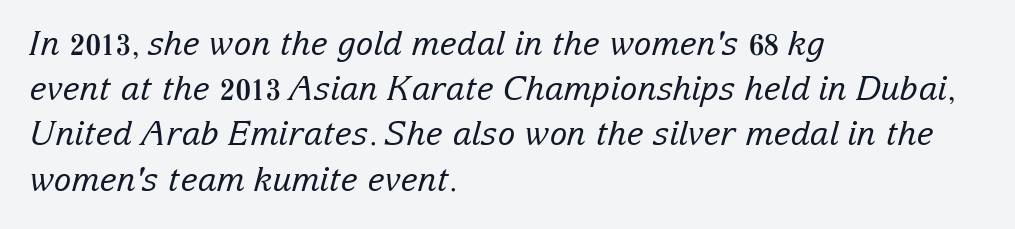
The image shows 33 px regular-weight serif type, italic (leaning right); set left-aligned, normal line spacing (1.37x), normal letter spacing, not underlined; low stroke contrast and a medium x-height.
